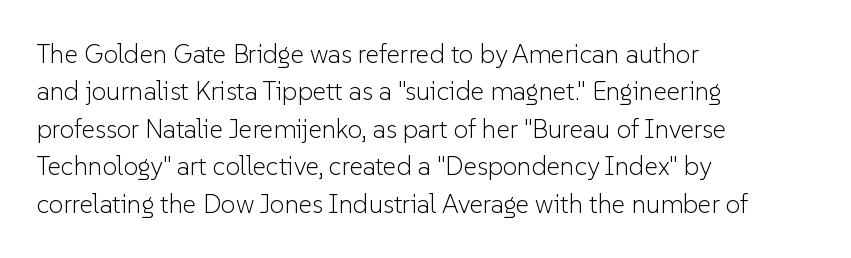
Is the letter spacing exaggerated? No — it looks like the ordinary default. This block has exactly the height ordinary leading produces. This is the regular roman posture of the typeface. Weight: not bold — regular or lighter.
